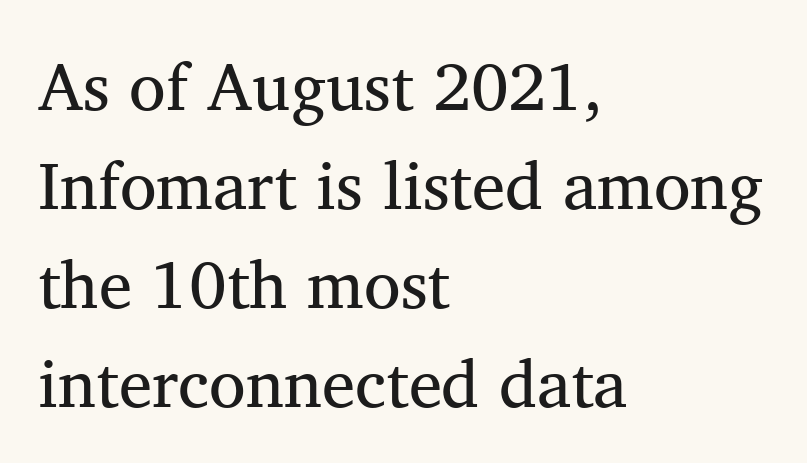
Q: Is the text bold? A: No.
Q: Is the text italic (slanted)? A: No, it is upright.
Q: Is the typeface a serif or a sans-serif typeface? A: Serif.
Q: Is the text underlined? A: No.
Q: How is the paragraph aligned? A: Left-aligned.
Q: Is the spacing between letters normal or unusually wide? A: Normal.
Q: Is the spacing between lines tight, normal or loose? A: Normal.
Q: Width (condensed, normal, or wide)? A: Normal.
Q: Stroke contrast? A: Medium.
Q: x-height? A: Medium.
Q: Monospaced? A: No.
